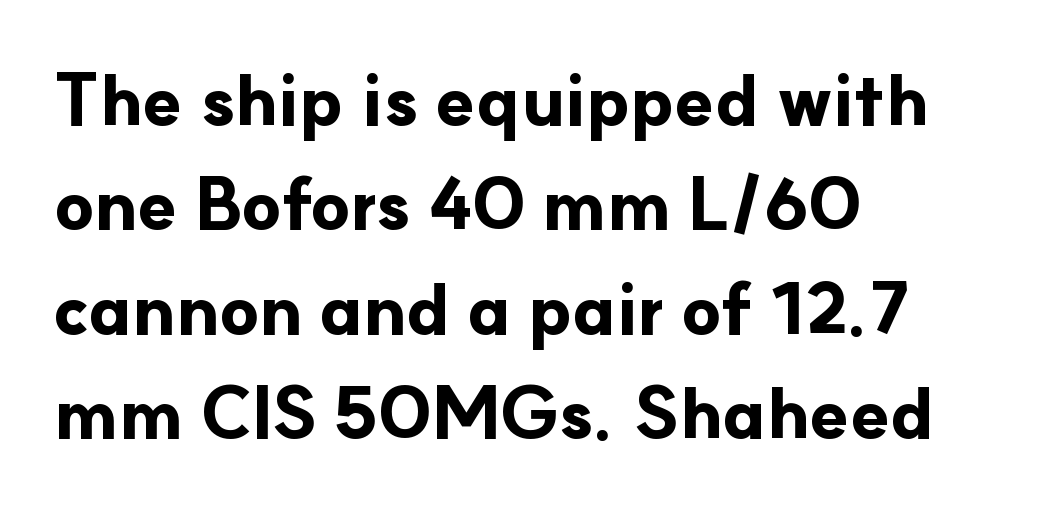
{"serif": "no", "italic": "no", "bold": "yes", "weight": "bold", "width": "normal", "stroke_contrast": "low", "x_height": "small", "monospaced": "no", "underline": "no", "align": "left", "line_spacing": "normal", "line_spacing_ratio": 1.47, "letter_spacing": "normal", "letter_spacing_em": 0.0, "glyph_px": 71}
